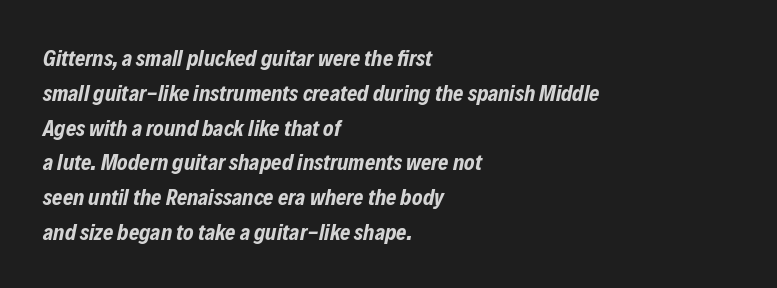
Inter-character spacing is left at the font's built-in metrics. Designer's note — italics engaged. Plenty of ink on the page — the face is bold. Line starts are locked; line ends wander. Glance below the letters and you will spot only blank space.
